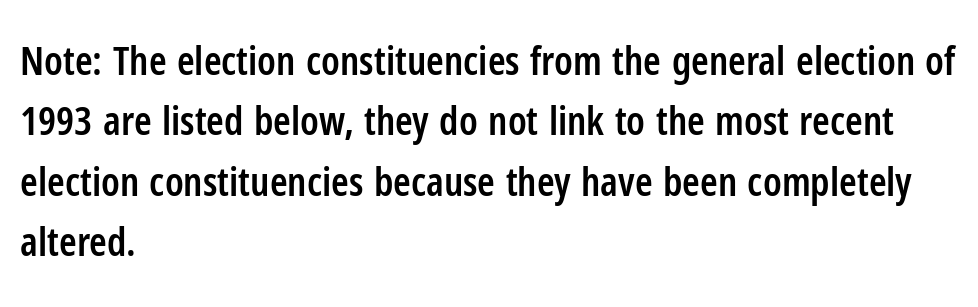
{"serif": "no", "italic": "no", "bold": "semi", "weight": "semibold", "width": "condensed", "stroke_contrast": "low", "x_height": "medium", "monospaced": "no", "underline": "no", "align": "left", "line_spacing": "normal", "line_spacing_ratio": 1.51, "letter_spacing": "normal", "letter_spacing_em": 0.0, "glyph_px": 40}
